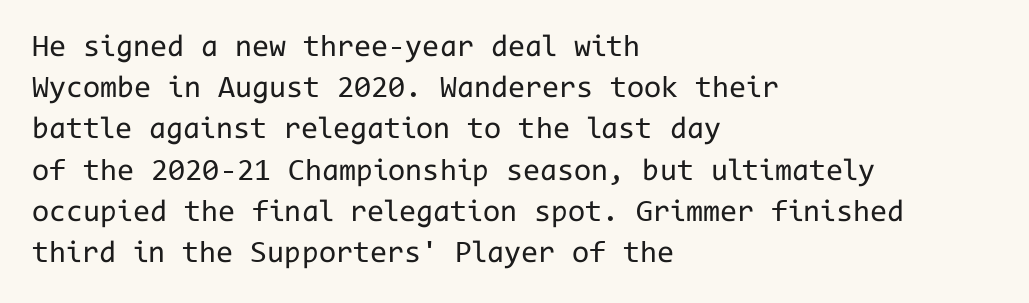
The image shows 31 px regular-weight sans-serif type, upright, monospaced; set left-aligned, normal line spacing (1.33x), normal letter spacing, not underlined; low stroke contrast and a medium x-height.
